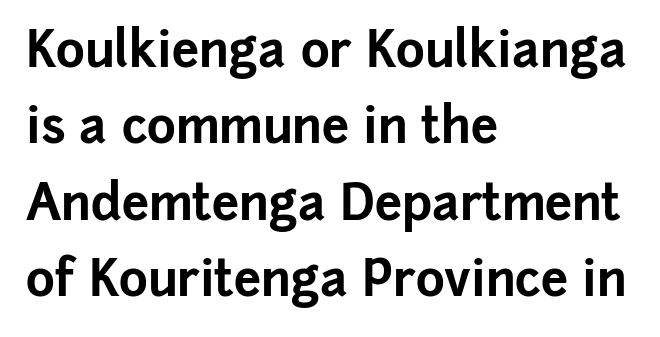
Only glyphs here, with clear space below each row. It's the straight-up-and-down kind of type. Whoever set this chose a conventional vertical rhythm. How are the letters spaced? Ordinarily, with no added tracking.
